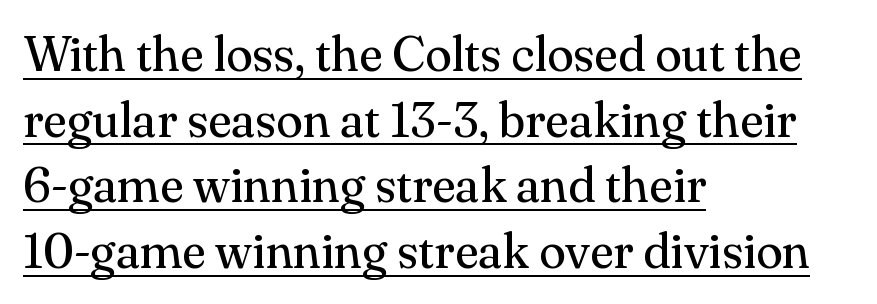
The image shows 49 px regular-weight serif type, upright; set left-aligned, normal line spacing (1.34x), normal letter spacing, underlined; medium stroke contrast and a small x-height.
